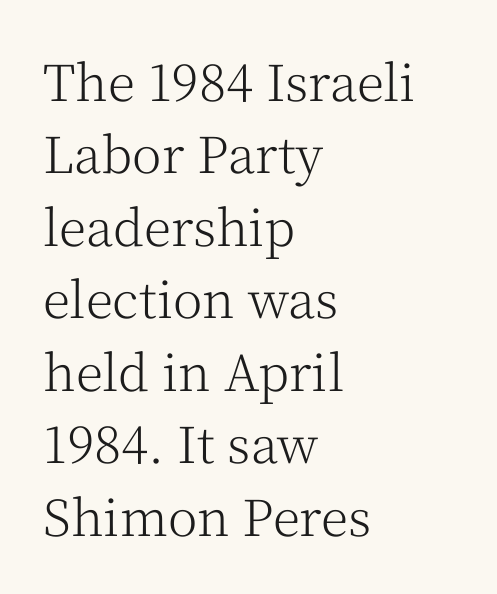
{"serif": "yes", "italic": "no", "bold": "no", "weight": "light", "width": "normal", "stroke_contrast": "medium", "x_height": "medium", "monospaced": "no", "underline": "no", "align": "left", "line_spacing": "normal", "line_spacing_ratio": 1.45, "letter_spacing": "normal", "letter_spacing_em": 0.0, "glyph_px": 50}
